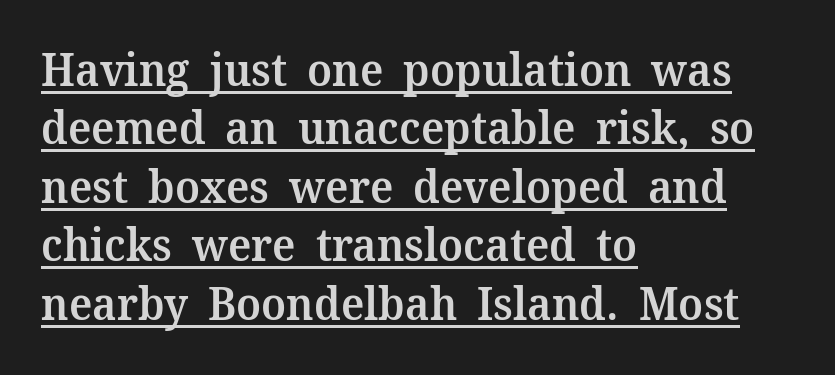
Q: Is the text bold? A: Semi-bold.
Q: Is the text italic (slanted)? A: No, it is upright.
Q: Is the typeface a serif or a sans-serif typeface? A: Serif.
Q: Is the text underlined? A: Yes.
Q: How is the paragraph aligned? A: Left-aligned.
Q: Is the spacing between letters normal or unusually wide? A: Normal.
Q: Is the spacing between lines tight, normal or loose? A: Normal.
Q: Width (condensed, normal, or wide)? A: Normal.
Q: Stroke contrast? A: Medium.
Q: x-height? A: Medium.
Q: Monospaced? A: No.
